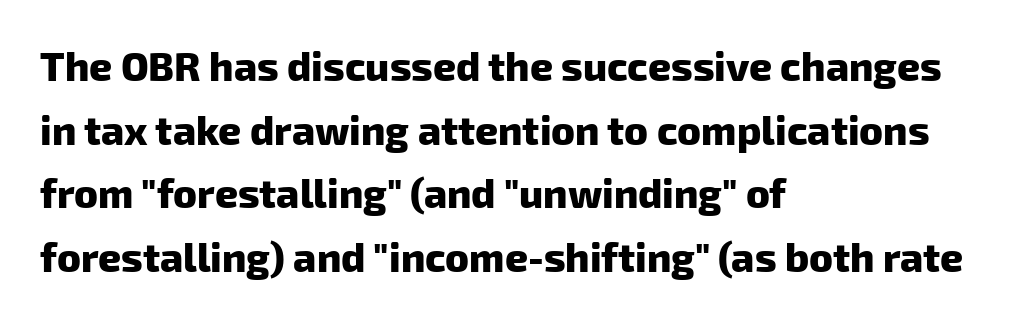
{"serif": "no", "bold": "yes", "weight": "heavy", "width": "normal", "stroke_contrast": "low", "x_height": "medium", "monospaced": "no", "underline": "no", "align": "left", "line_spacing": "normal", "line_spacing_ratio": 1.59, "letter_spacing": "normal", "letter_spacing_em": 0.0, "glyph_px": 40}
